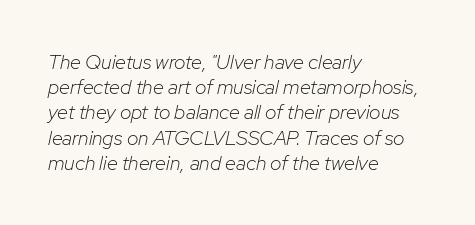
You can tell it's italic because the verticals aren't actually vertical. Tracking here is standard; glyphs follow each other at the usual distance. Bare-footed words on every line. Visually the block forms a straight wall on the left and a jagged coastline on the right.
